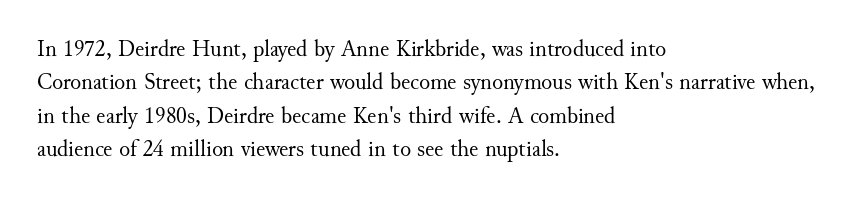
The image shows 23 px text type, upright; set left-aligned, normal line spacing (1.45x), normal letter spacing, not underlined.
